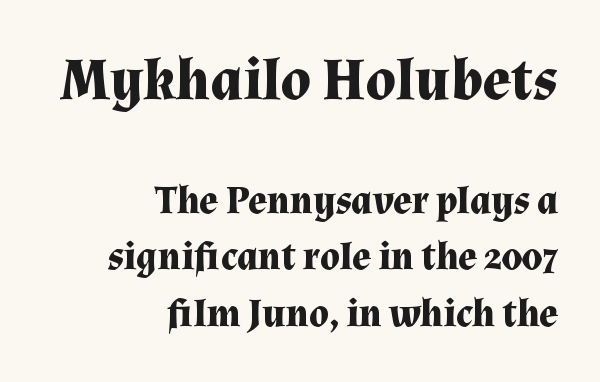
Q: Is the text bold? A: Yes.
Q: Is the text italic (slanted)? A: No, it is upright.
Q: Is the typeface a serif or a sans-serif typeface? A: Serif.
Q: Is the text underlined? A: No.
Q: How is the paragraph aligned? A: Right-aligned.
Q: Is the spacing between letters normal or unusually wide? A: Normal.
Q: Is the spacing between lines tight, normal or loose? A: Normal.
Q: Which block of text is set in a larger size, the first (top) or the second (bottom)? A: The first (top) one.
Q: Width (condensed, normal, or wide)? A: Normal.
Q: Stroke contrast? A: Medium.
Q: x-height? A: Medium.
Q: Monospaced? A: No.
